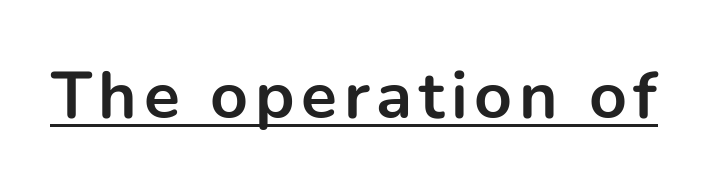
The image shows 66 px bold sans-serif type, upright; set underlined; low stroke contrast and a medium x-height.
